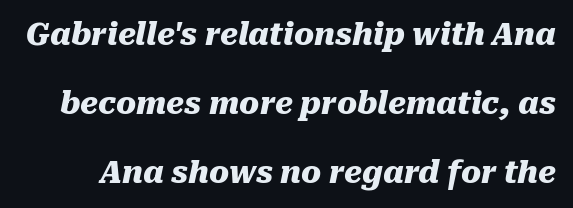
The image shows 30 px heavy type, italic (leaning right); set loose line spacing (2.3x), normal letter spacing, not underlined; medium stroke contrast and a medium x-height.
